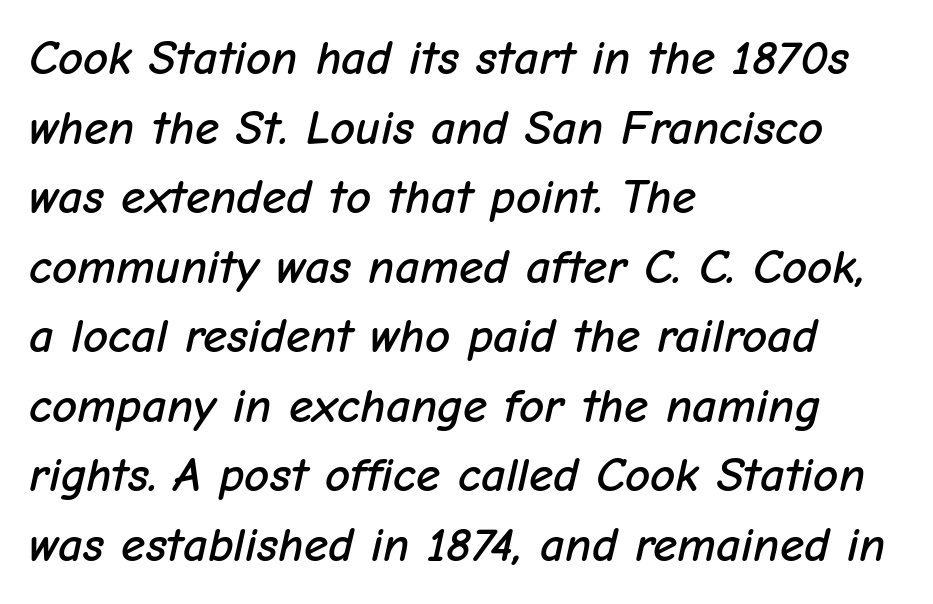
Q: Is the text italic (slanted)? A: Yes, it leans right by about 12 degrees.
Q: Is the text underlined? A: No.
Q: How is the paragraph aligned? A: Left-aligned.
Q: Is the spacing between letters normal or unusually wide? A: Normal.
Q: Is the spacing between lines tight, normal or loose? A: Normal.
Q: Width (condensed, normal, or wide)? A: Normal.
Q: Stroke contrast? A: Low.
Q: x-height? A: Medium.
Q: Monospaced? A: No.
